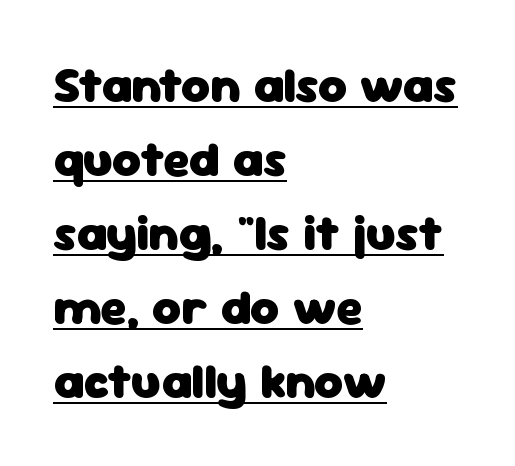
The block of text has a typical density, with ordinary space between rows. Each glyph is drawn with heavy, bold strokes. Are there feet on the stems? There aren't — it's a sans. This sample uses an upright cut, with every glyph sitting square on the baseline. The rendering uses the underline text-decoration. Varying glyph widths throughout — classic text-font behaviour.
